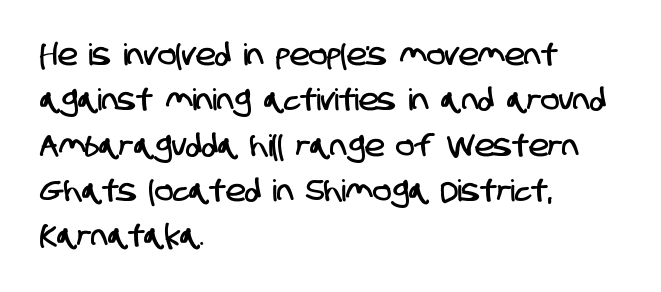
{"serif": "no", "width": "condensed", "stroke_contrast": "low", "x_height": "large", "monospaced": "no", "underline": "no", "align": "left", "line_spacing": "normal", "line_spacing_ratio": 1.51, "letter_spacing": "normal", "letter_spacing_em": 0.0, "glyph_px": 30}
